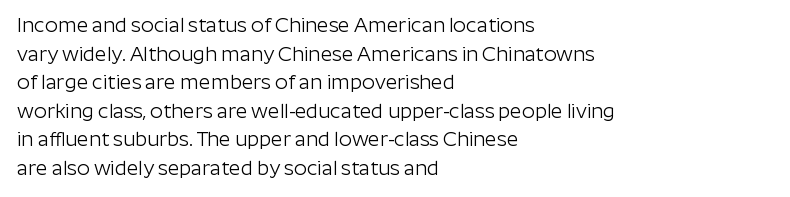
The image shows 20 px text type, upright; set left-aligned, normal line spacing (1.43x), normal letter spacing, not underlined.
